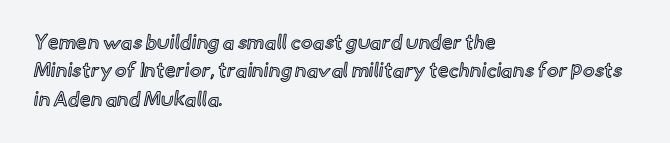
{"underline": "no", "align": "left", "line_spacing": "normal", "line_spacing_ratio": 1.42, "letter_spacing": "normal", "letter_spacing_em": 0.0, "glyph_px": 20}
